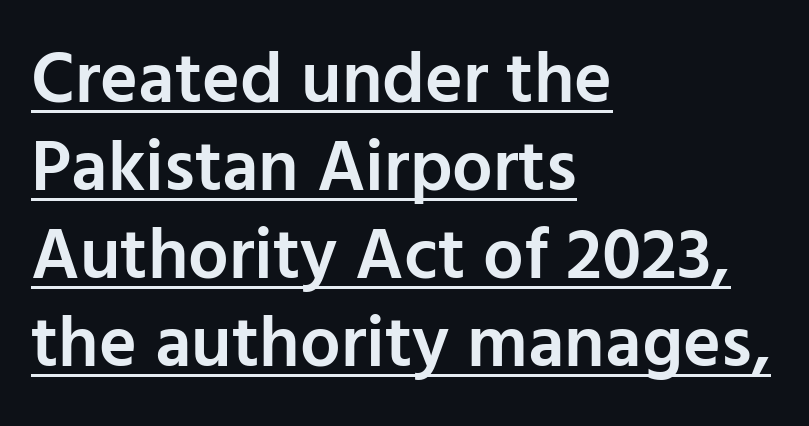
Q: Is the text bold? A: Semi-bold.
Q: Is the text italic (slanted)? A: No, it is upright.
Q: Is the typeface a serif or a sans-serif typeface? A: Sans-serif.
Q: Is the text underlined? A: Yes.
Q: How is the paragraph aligned? A: Left-aligned.
Q: Is the spacing between letters normal or unusually wide? A: Normal.
Q: Width (condensed, normal, or wide)? A: Normal.
Q: Stroke contrast? A: Low.
Q: x-height? A: Medium.
Q: Monospaced? A: No.
